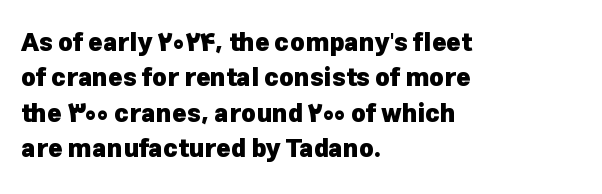
The strokes are fattened all the way to bold. Does the copy run flush right? No — it runs flush left. The face used here is rendered with its standard letterfit. Does the leading feel generous? No, just average. The typography opts for an upright posture over an oblique one.
